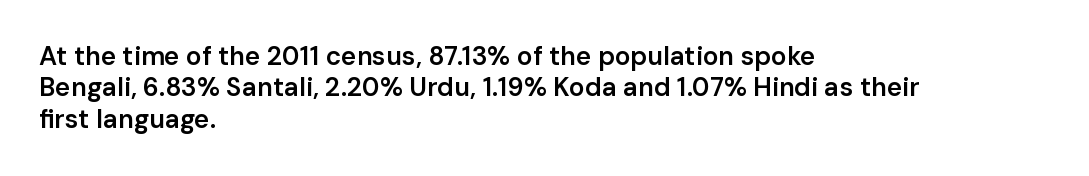
Q: Is the text bold? A: Semi-bold.
Q: Is the text italic (slanted)? A: No, it is upright.
Q: Is the text underlined? A: No.
Q: How is the paragraph aligned? A: Left-aligned.
Q: Is the spacing between letters normal or unusually wide? A: Normal.
